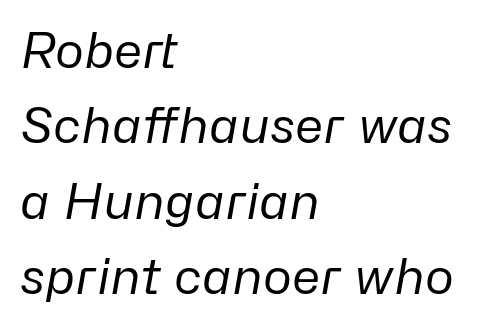
Q: Is the text bold? A: No.
Q: Is the text italic (slanted)? A: Yes, it leans right by about 10 degrees.
Q: Is the text underlined? A: No.
Q: How is the paragraph aligned? A: Left-aligned.
Q: Is the spacing between letters normal or unusually wide? A: Normal.
Q: Is the spacing between lines tight, normal or loose? A: Normal.
Q: Width (condensed, normal, or wide)? A: Normal.
Q: Stroke contrast? A: Low.
Q: x-height? A: Medium.
Q: Monospaced? A: No.
